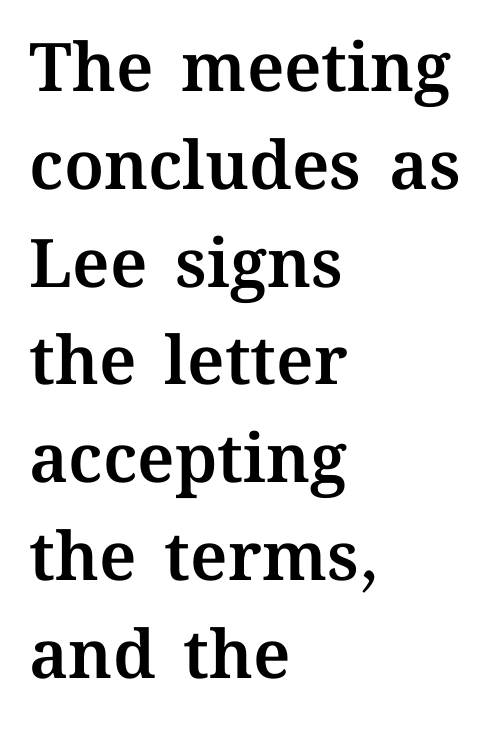
{"italic": "no", "width": "normal", "stroke_contrast": "medium", "x_height": "medium", "monospaced": "no", "underline": "no", "align": "left", "line_spacing": "normal", "line_spacing_ratio": 1.46, "letter_spacing": "normal", "letter_spacing_em": 0.0, "glyph_px": 67}
